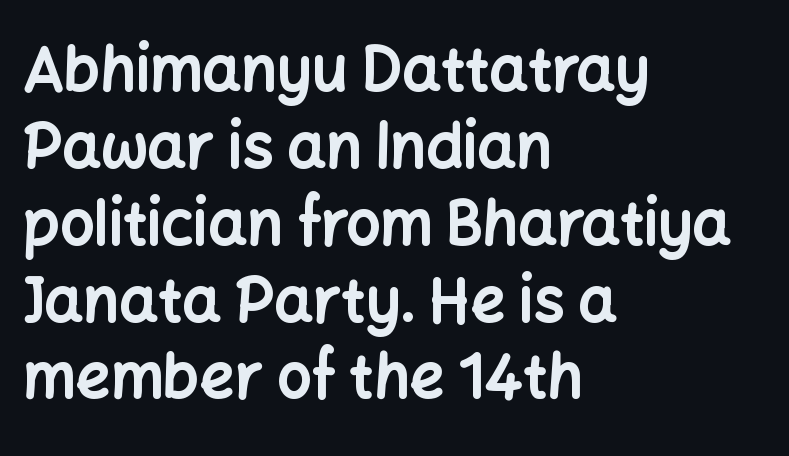
A full-strength bold gives these letters their thick strokes. The letters advance in unequal steps, a hallmark of proportional type. A classic flush-left, rag-right setting is used for this passage. Nothing sits at the stroke ends, so this counts as sans-serif.
